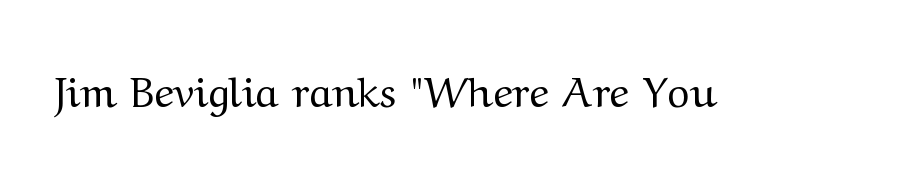
Q: Is the text bold? A: No.
Q: Is the text italic (slanted)? A: No, it is upright.
Q: Is the typeface a serif or a sans-serif typeface? A: Serif.
Q: Is the text underlined? A: No.
Q: Is the spacing between letters normal or unusually wide? A: Normal.
Q: Width (condensed, normal, or wide)? A: Wide.
Q: Stroke contrast? A: Medium.
Q: x-height? A: Medium.
Q: Monospaced? A: No.
